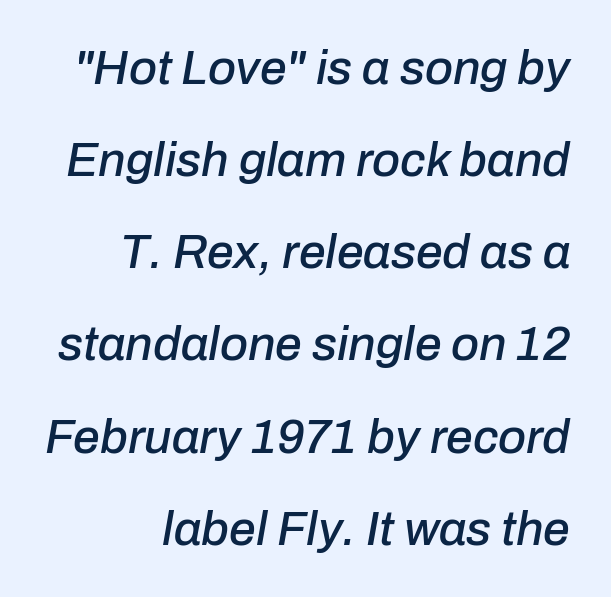
{"italic": "yes", "lean": "right", "slant_degrees": 10, "width": "normal", "stroke_contrast": "low", "x_height": "medium", "monospaced": "no", "underline": "no", "line_spacing": "loose", "line_spacing_ratio": 1.92, "letter_spacing": "normal", "letter_spacing_em": 0.0, "glyph_px": 48}
